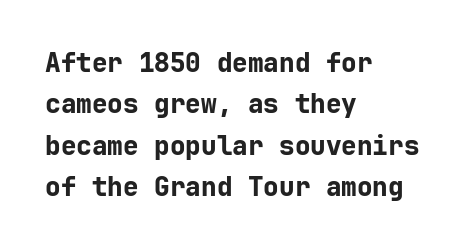
The image shows 26 px bold type, upright; set left-aligned, normal line spacing (1.59x), normal letter spacing, not underlined.
